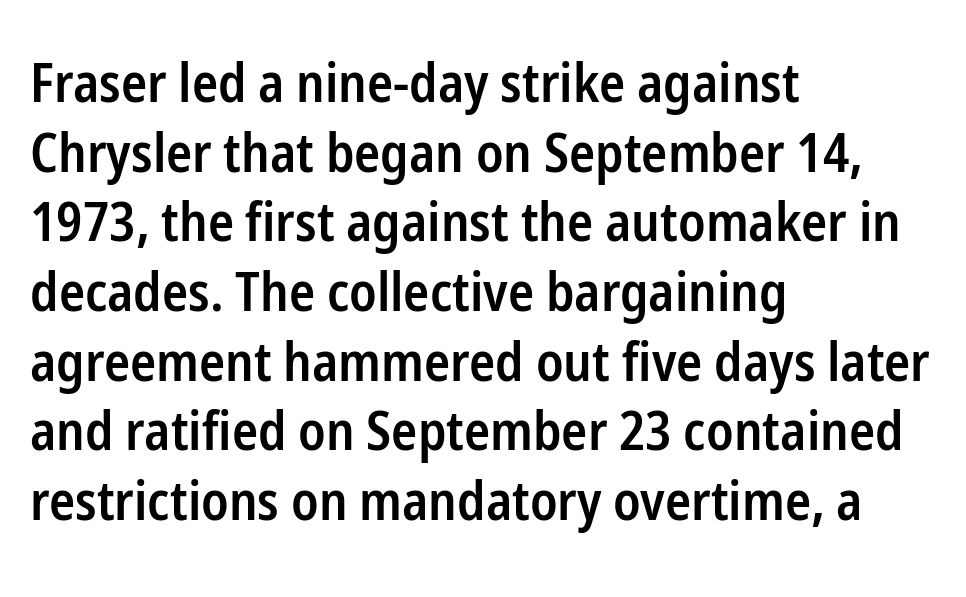
Q: Is the text bold? A: Semi-bold.
Q: Is the text italic (slanted)? A: No, it is upright.
Q: Is the typeface a serif or a sans-serif typeface? A: Sans-serif.
Q: Is the text underlined? A: No.
Q: How is the paragraph aligned? A: Left-aligned.
Q: Is the spacing between letters normal or unusually wide? A: Normal.
Q: Is the spacing between lines tight, normal or loose? A: Normal.
Q: Width (condensed, normal, or wide)? A: Condensed.
Q: Stroke contrast? A: Low.
Q: x-height? A: Medium.
Q: Monospaced? A: No.
